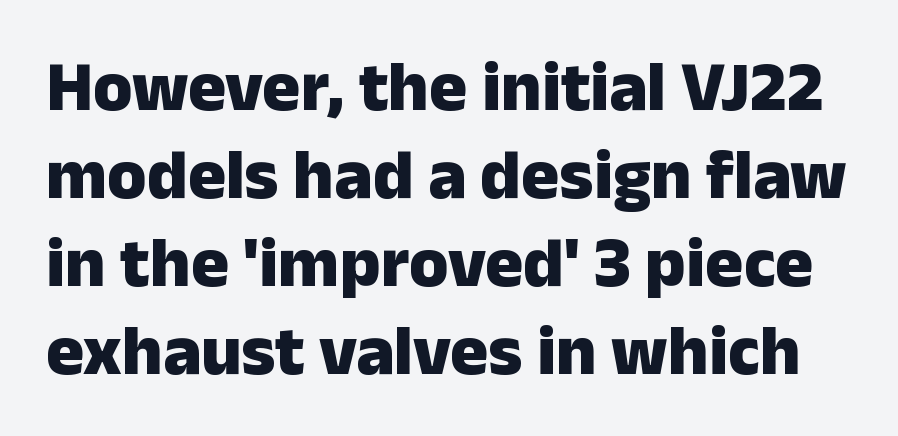
{"serif": "no", "italic": "no", "bold": "yes", "weight": "heavy", "width": "normal", "stroke_contrast": "low", "x_height": "medium", "monospaced": "no", "underline": "no", "line_spacing_ratio": 1.24, "letter_spacing": "normal", "letter_spacing_em": 0.0, "glyph_px": 71}
